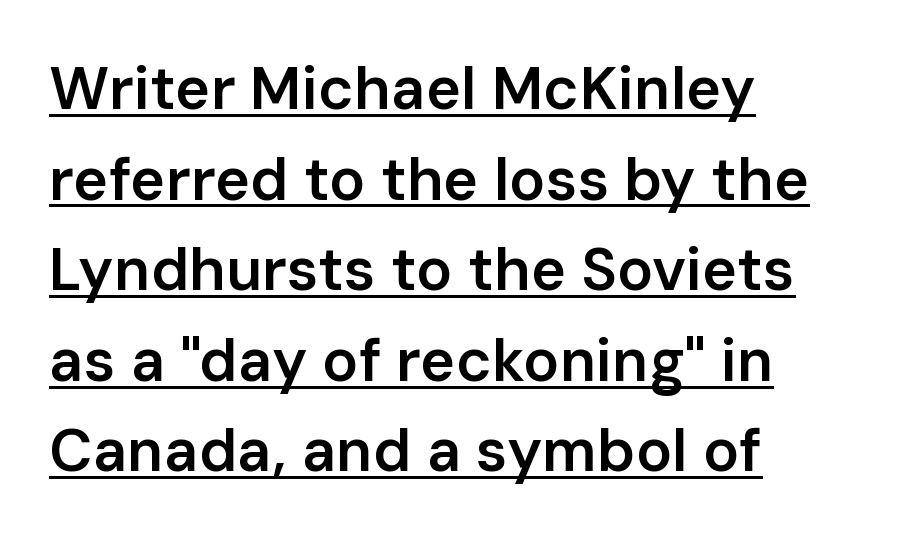
Q: Is the text bold? A: Semi-bold.
Q: Is the text italic (slanted)? A: No, it is upright.
Q: Is the typeface a serif or a sans-serif typeface? A: Sans-serif.
Q: Is the text underlined? A: Yes.
Q: How is the paragraph aligned? A: Left-aligned.
Q: Is the spacing between letters normal or unusually wide? A: Normal.
Q: Is the spacing between lines tight, normal or loose? A: Normal.
Q: Width (condensed, normal, or wide)? A: Normal.
Q: Stroke contrast? A: Low.
Q: x-height? A: Medium.
Q: Monospaced? A: No.
